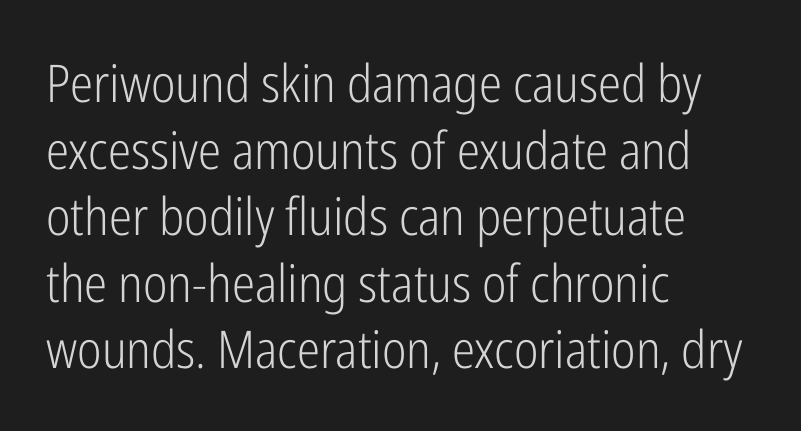
Short note: letters normally spaced. This sample uses an upright cut, with every glyph sitting square on the baseline. Regular leading. The space beneath each line is pristine and unruled. Notice how the passage keeps a crisp vertical edge on the left only. These lines are rendered in a variable-pitch font.
